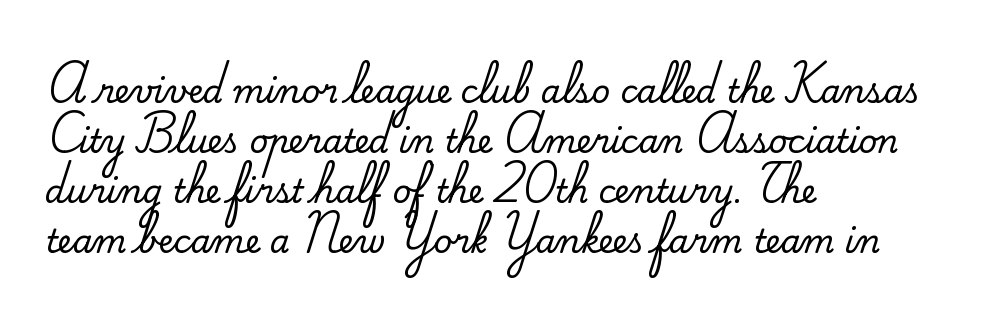
{"serif": "yes", "width": "normal", "stroke_contrast": "medium", "x_height": "small", "monospaced": "no", "underline": "no", "align": "left", "line_spacing": "normal", "line_spacing_ratio": 1.56, "letter_spacing": "normal", "letter_spacing_em": 0.0, "glyph_px": 32}
